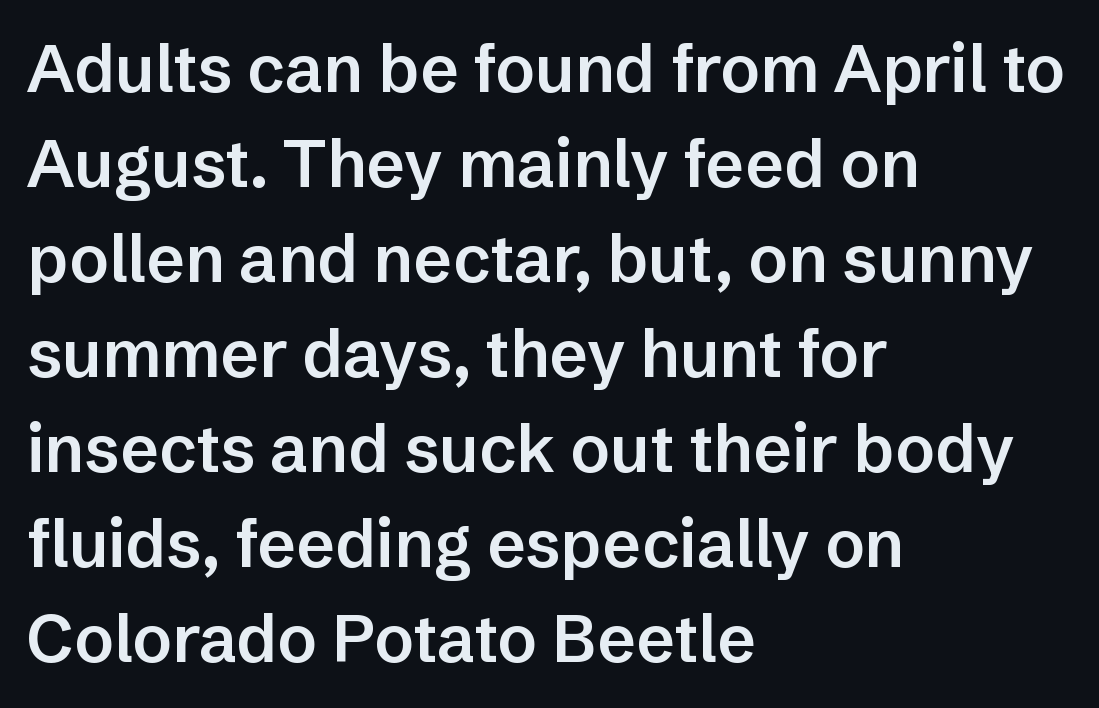
The face used here is proportionally spaced, like ordinary book or web type. Default kerning and tracking; the words read as compact shapes. Classification — sans serif. The passage shown stacks its lines at a standard gap. Where is the straight margin? On the left. Notice how the stems are strictly vertical — no italics here.
